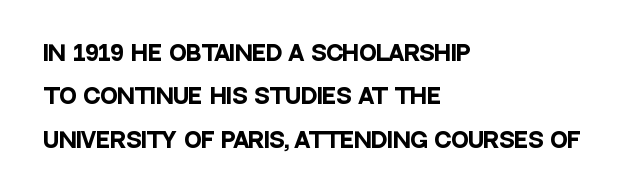
{"italic": "no", "bold": "yes", "underline": "no", "align": "left", "line_spacing": "loose", "line_spacing_ratio": 2.06, "letter_spacing": "normal", "letter_spacing_em": 0.0, "glyph_px": 21}
